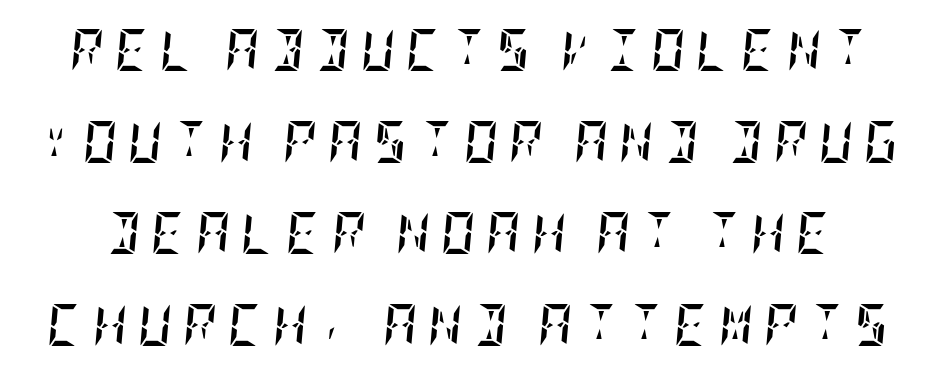
{"italic": "yes", "lean": "right", "slant_degrees": 5, "bold": "yes", "weight": "semibold", "width": "condensed", "stroke_contrast": "low", "x_height": "large", "underline": "no", "line_spacing": "loose", "line_spacing_ratio": 2.18, "letter_spacing": "wide", "letter_spacing_em": 0.26, "glyph_px": 42}
